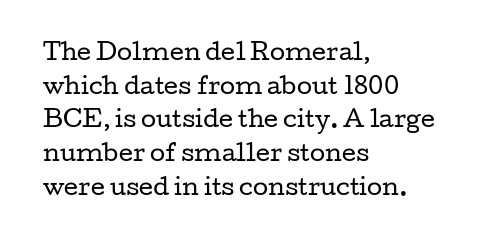
The image shows 22 px text type, upright; set left-aligned, normal line spacing (1.53x), normal letter spacing, not underlined.
